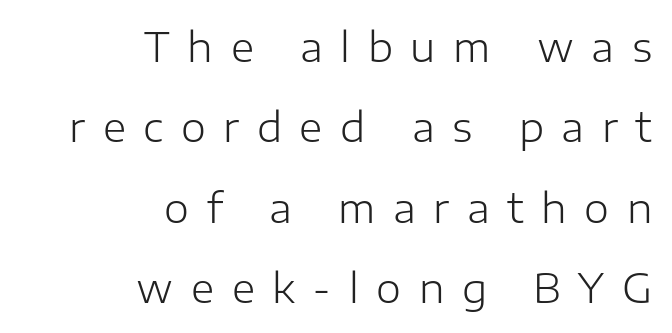
The image shows 40 px light sans-serif type, upright; set right-aligned, loose line spacing (2.01x), unusually wide letter spacing (+0.44 em), not underlined; low stroke contrast and a medium x-height.
